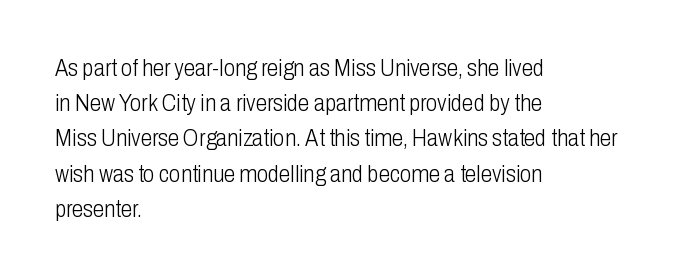
The image shows 23 px text type, upright; set left-aligned, normal line spacing (1.53x), normal letter spacing, not underlined.
